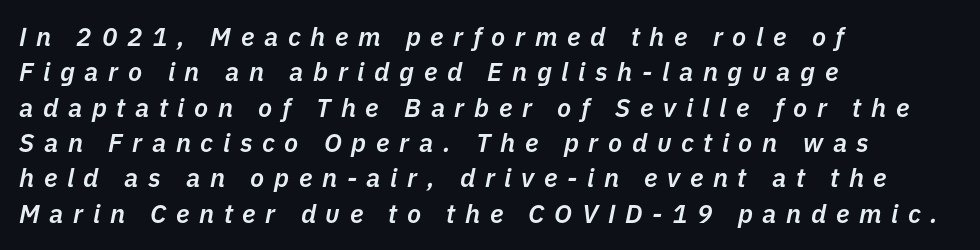
{"italic": "yes", "lean": "right", "slant_degrees": 11, "bold": "semi", "underline": "no", "align": "left", "line_spacing": "normal", "line_spacing_ratio": 1.36, "letter_spacing": "wide", "letter_spacing_em": 0.37, "glyph_px": 26}
